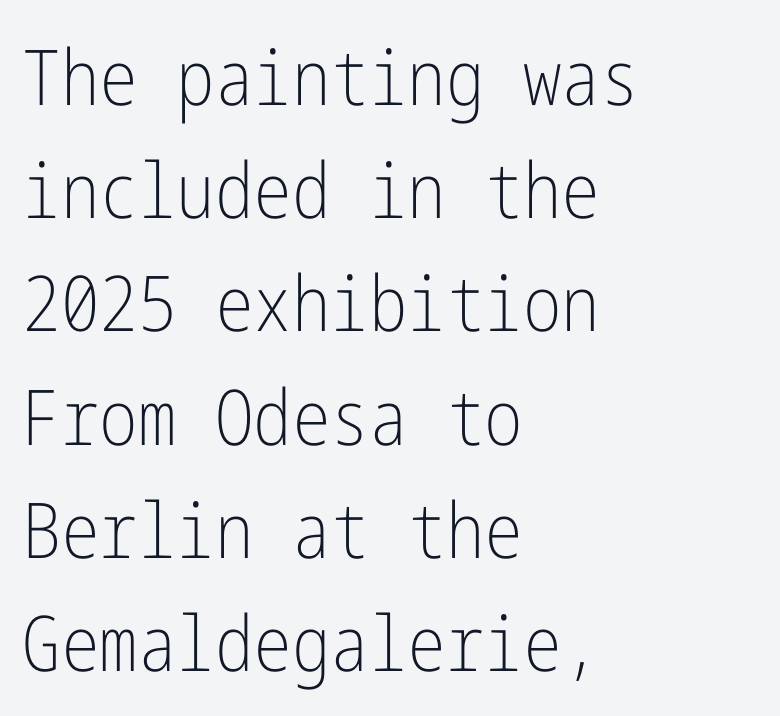
{"serif": "no", "italic": "no", "bold": "no", "weight": "light", "width": "condensed", "stroke_contrast": "low", "x_height": "medium", "underline": "no", "align": "left", "line_spacing": "normal", "line_spacing_ratio": 1.47, "letter_spacing": "normal", "letter_spacing_em": 0.0, "glyph_px": 77}
